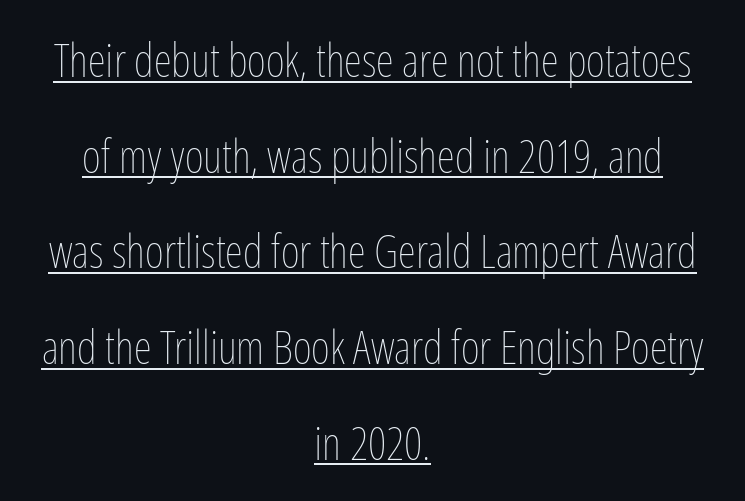
Q: Is the text bold? A: No.
Q: Is the text italic (slanted)? A: No, it is upright.
Q: Is the text underlined? A: Yes.
Q: How is the paragraph aligned? A: Centered.
Q: Is the spacing between letters normal or unusually wide? A: Normal.
Q: Is the spacing between lines tight, normal or loose? A: Loose.
Q: Width (condensed, normal, or wide)? A: Condensed.
Q: Stroke contrast? A: Low.
Q: x-height? A: Medium.
Q: Monospaced? A: No.
